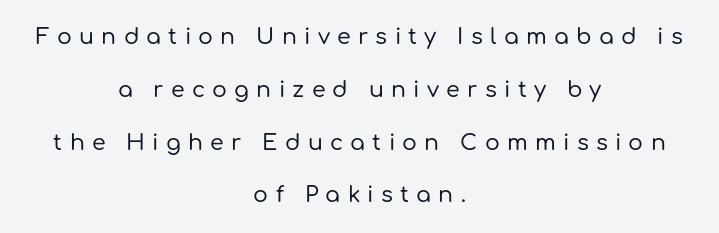
Q: Is the text italic (slanted)? A: No, it is upright.
Q: Is the text underlined? A: No.
Q: How is the paragraph aligned? A: Centered.
Q: Is the spacing between letters normal or unusually wide? A: Unusually wide.
Q: Is the spacing between lines tight, normal or loose? A: Loose.
